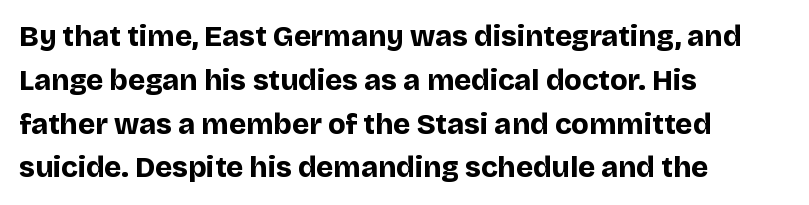
{"serif": "no", "italic": "no", "bold": "yes", "weight": "bold", "width": "normal", "stroke_contrast": "low", "x_height": "large", "monospaced": "no", "underline": "no", "align": "left", "line_spacing": "normal", "line_spacing_ratio": 1.51, "letter_spacing": "normal", "letter_spacing_em": 0.0, "glyph_px": 29}
